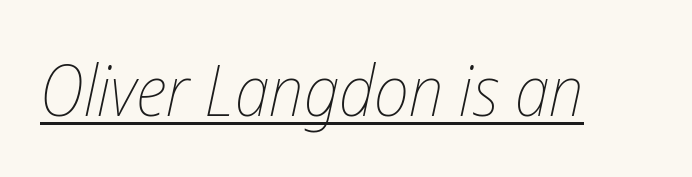
What decoration does the sample have? An underline. The tracking reads as untouched default to a designer's eye. In terms of posture, this sample is oblique. These lines are rendered in a variable-pitch font. Stroke mass is kept to a normal reading level or below.
